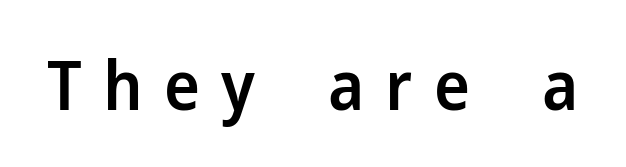
The image shows 68 px semibold sans-serif type, upright; set unusually wide letter spacing (+0.31 em), not underlined; low stroke contrast and a medium x-height.
